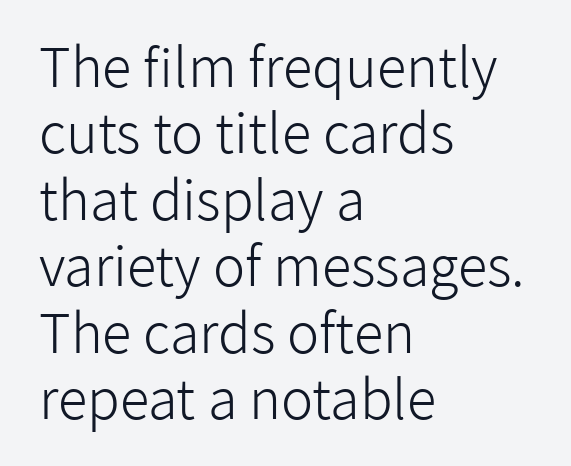
Q: Is the text bold? A: No.
Q: Is the text italic (slanted)? A: No, it is upright.
Q: Is the typeface a serif or a sans-serif typeface? A: Sans-serif.
Q: Is the text underlined? A: No.
Q: How is the paragraph aligned? A: Left-aligned.
Q: Is the spacing between letters normal or unusually wide? A: Normal.
Q: Width (condensed, normal, or wide)? A: Normal.
Q: Stroke contrast? A: Low.
Q: x-height? A: Medium.
Q: Monospaced? A: No.
